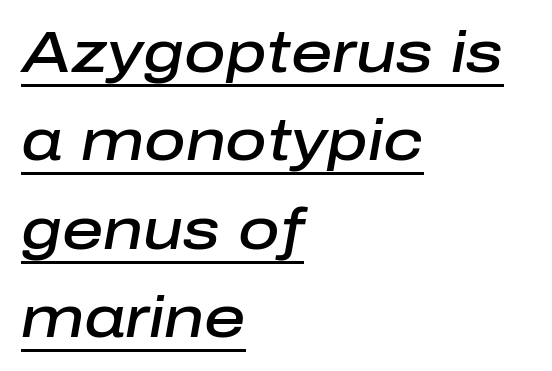
The image shows 57 px semibold type, italic (leaning right); set left-aligned, normal line spacing (1.55x), normal letter spacing, underlined; low stroke contrast and a medium x-height.
